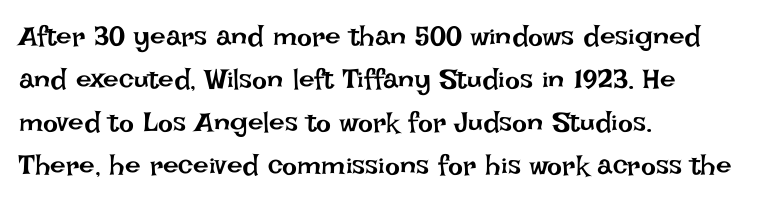
{"italic": "no", "bold": "no", "weight": "regular", "width": "normal", "stroke_contrast": "low", "x_height": "large", "monospaced": "no", "underline": "no", "align": "left", "line_spacing": "normal", "line_spacing_ratio": 1.53, "letter_spacing": "normal", "letter_spacing_em": 0.0, "glyph_px": 28}
